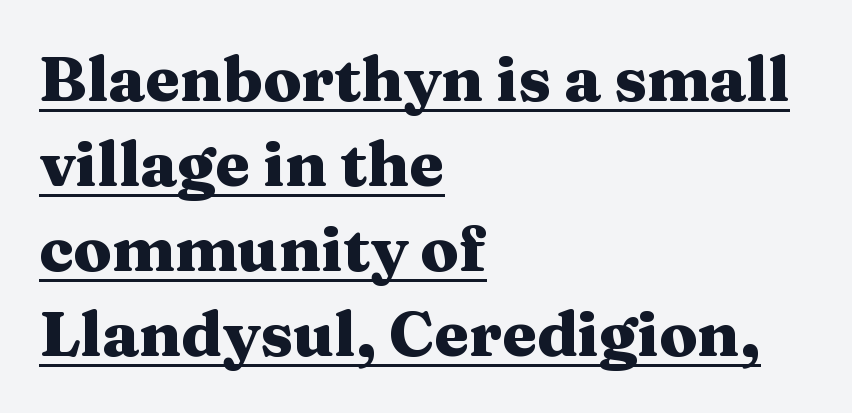
{"serif": "yes", "italic": "no", "bold": "yes", "weight": "heavy", "width": "wide", "stroke_contrast": "medium", "x_height": "medium", "monospaced": "no", "underline": "yes", "align": "left", "line_spacing": "normal", "line_spacing_ratio": 1.35, "letter_spacing": "normal", "letter_spacing_em": 0.0, "glyph_px": 63}
